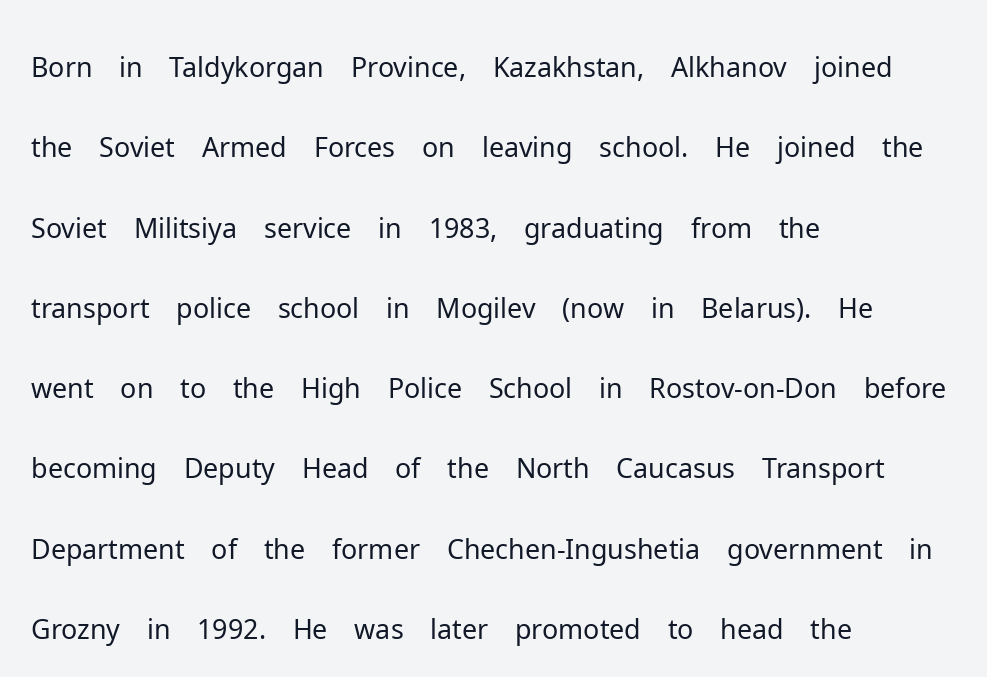
{"serif": "no", "italic": "no", "bold": "no", "weight": "light", "width": "normal", "stroke_contrast": "low", "x_height": "medium", "monospaced": "no", "underline": "no", "align": "left", "line_spacing": "normal", "line_spacing_ratio": 1.46, "letter_spacing": "normal", "letter_spacing_em": 0.0, "glyph_px": 55}
